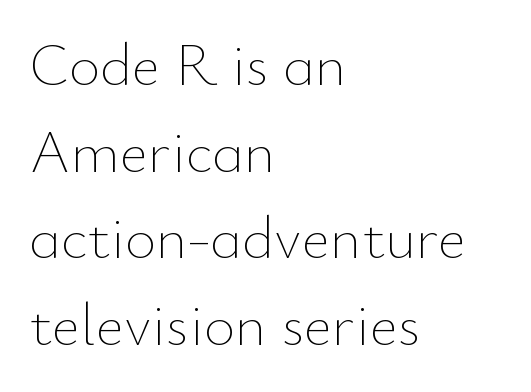
Q: Is the text bold? A: No.
Q: Is the text italic (slanted)? A: No, it is upright.
Q: Is the text underlined? A: No.
Q: How is the paragraph aligned? A: Left-aligned.
Q: Is the spacing between letters normal or unusually wide? A: Normal.
Q: Is the spacing between lines tight, normal or loose? A: Normal.
Q: Width (condensed, normal, or wide)? A: Normal.
Q: Stroke contrast? A: Low.
Q: x-height? A: Small.
Q: Monospaced? A: No.
